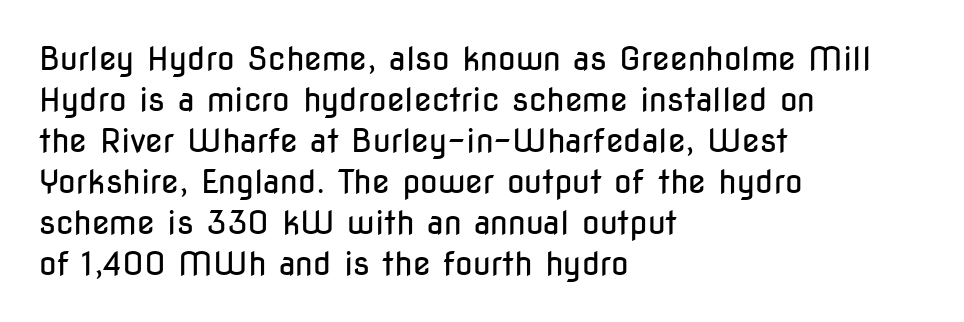
The font's upright variant was chosen for this text. Clear beneath every line of the passage. Unbolded letterforms with no extra heft. Typographically, this falls in the sans-serif category. Rows of type keep a routine distance in the vertical direction. Think of a printed novel: that variable character pitch is what you see here.
